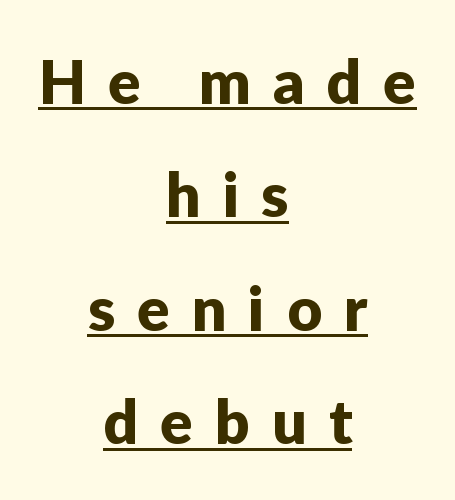
These lines are centered, leaving both edges ragged. Do the characters align in a grid? No, the font is proportional. The words here are underlined. Type style note: lacks serifs. Tracking here is generous; glyphs stand well apart from one another. Style check: upright.
